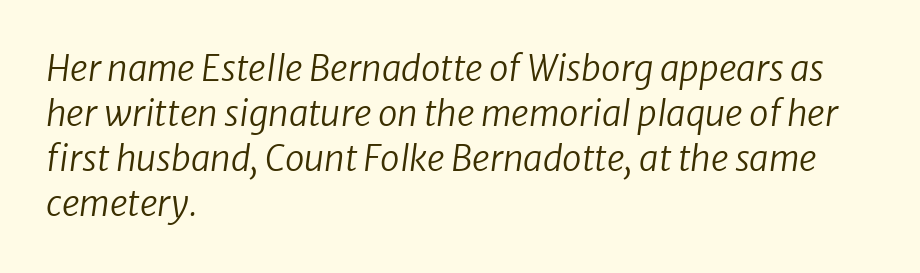
Q: Is the text bold? A: No.
Q: Is the typeface a serif or a sans-serif typeface? A: Sans-serif.
Q: Is the text underlined? A: No.
Q: How is the paragraph aligned? A: Left-aligned.
Q: Is the spacing between letters normal or unusually wide? A: Normal.
Q: Is the spacing between lines tight, normal or loose? A: Normal.
Q: Width (condensed, normal, or wide)? A: Normal.
Q: Stroke contrast? A: Low.
Q: x-height? A: Medium.
Q: Monospaced? A: No.
